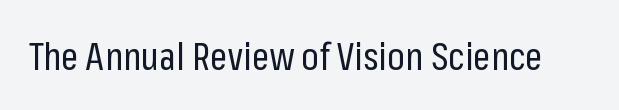
The image shows 38 px regular-weight, condensed sans-serif type, upright; set normal letter spacing, not underlined; low stroke contrast and a medium x-height.
